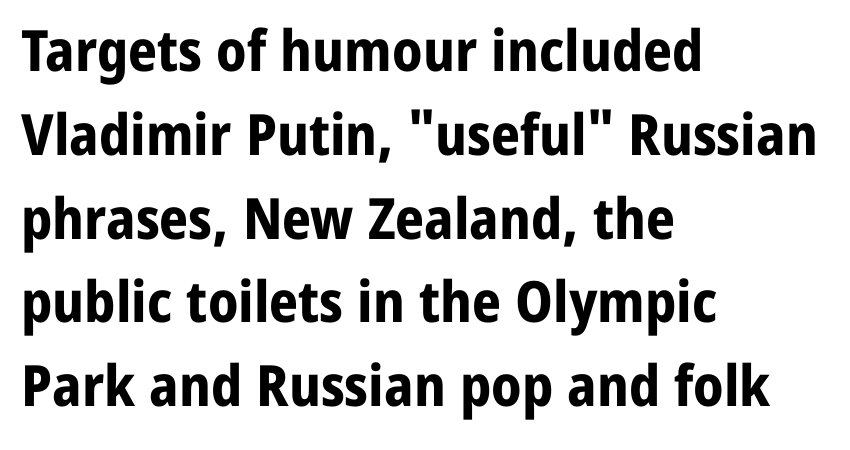
The image shows 57 px bold sans-serif type, upright; set left-aligned, normal line spacing (1.47x), normal letter spacing, not underlined; low stroke contrast and a medium x-height.
